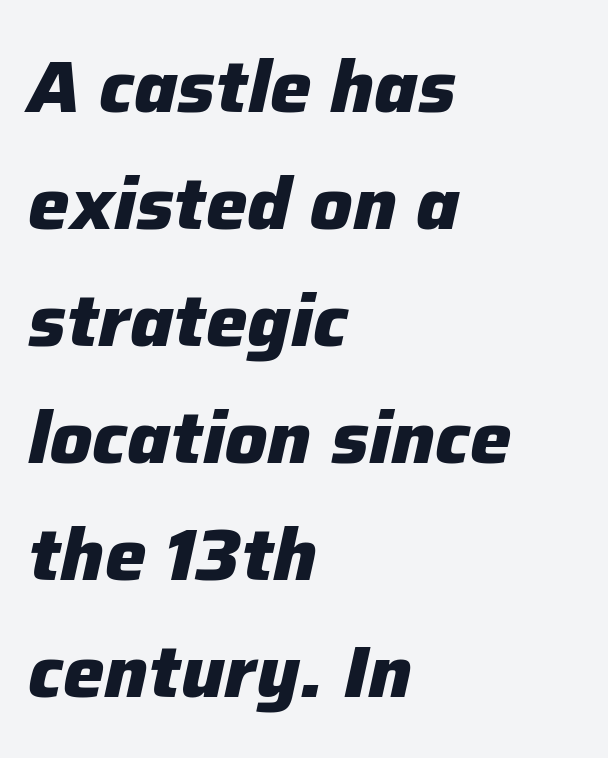
{"italic": "yes", "lean": "right", "slant_degrees": 12, "bold": "yes", "weight": "heavy", "width": "normal", "stroke_contrast": "low", "x_height": "medium", "monospaced": "no", "underline": "no", "align": "left", "line_spacing": "normal", "line_spacing_ratio": 1.58, "letter_spacing": "normal", "letter_spacing_em": 0.0, "glyph_px": 74}
